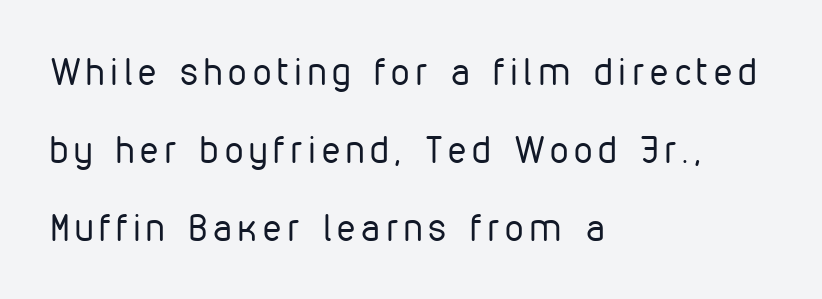
Q: Is the text bold? A: No.
Q: Is the text italic (slanted)? A: No, it is upright.
Q: Is the typeface a serif or a sans-serif typeface? A: Sans-serif.
Q: Is the text underlined? A: No.
Q: How is the paragraph aligned? A: Left-aligned.
Q: Is the spacing between lines tight, normal or loose? A: Loose.
Q: Width (condensed, normal, or wide)? A: Condensed.
Q: Stroke contrast? A: Low.
Q: x-height? A: Medium.
Q: Monospaced? A: No.
